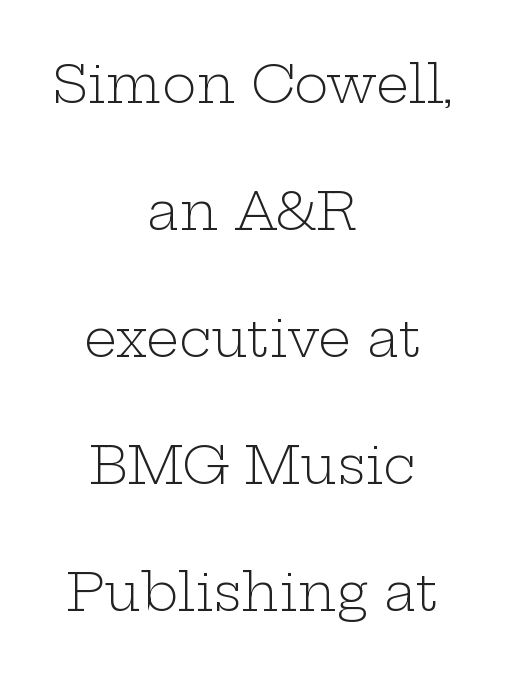
In terms of letterspacing, this is plain default setting. Underlining? Definitely not there. Neither beginnings nor endings align; midpoints do. This sample uses a serif face.
